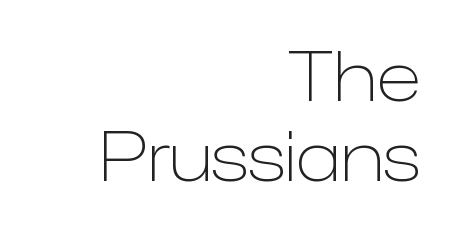
The ragged edge is on the left, which tells us the setting is flush right. Each row of text sits above clean, open space. The rendering keeps characters at their native spacing. Look at the bottom of the vertical strokes: they stop flat, with no serifs. Posture: straight, roman, zero tilt. Each letter keeps its own natural width here, so spacing adapts to shape.
